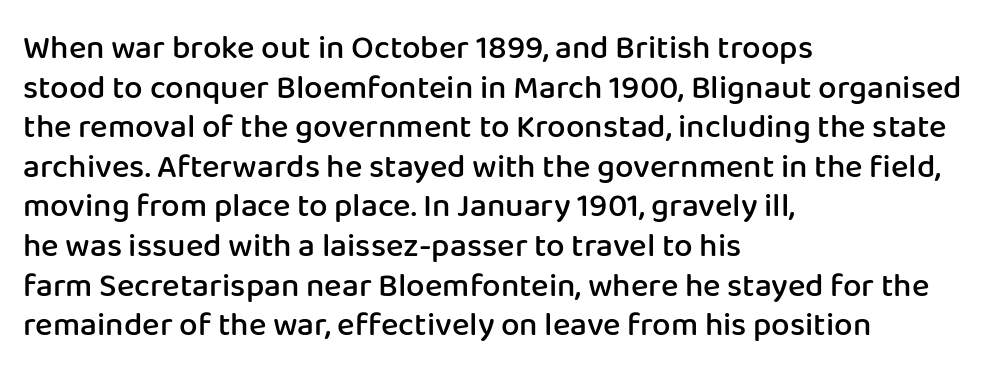
Left-aligned paragraph, ragged on the right. A typesetter would call this proportional, since set widths differ per character. As a designer I'd log this as weight 600, semibold. Stroke terminals: plain, sans-serif. Honestly, the letter spacing is just normal — you wouldn't notice it. Underlining? Definitely not there.
